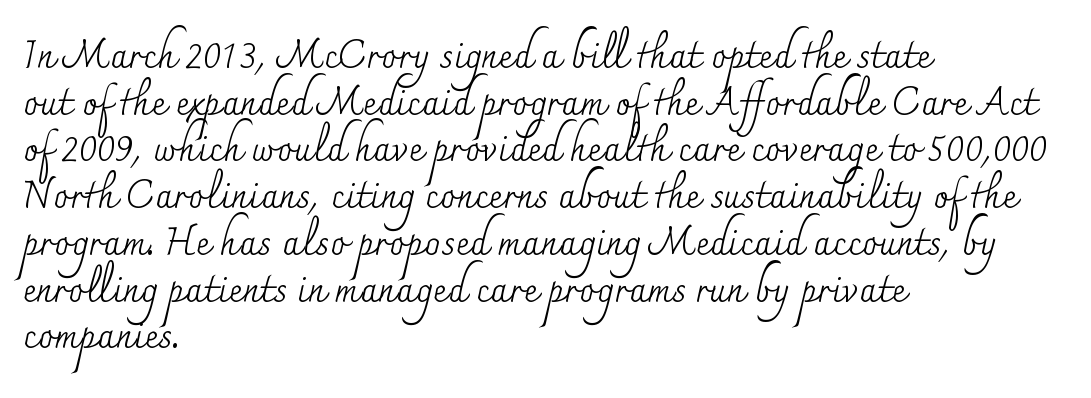
Q: Is the text bold? A: No.
Q: Is the text italic (slanted)? A: Yes.
Q: Is the typeface a serif or a sans-serif typeface? A: Serif.
Q: Is the text underlined? A: No.
Q: How is the paragraph aligned? A: Left-aligned.
Q: Is the spacing between letters normal or unusually wide? A: Normal.
Q: Width (condensed, normal, or wide)? A: Normal.
Q: Stroke contrast? A: Medium.
Q: x-height? A: Small.
Q: Monospaced? A: No.
